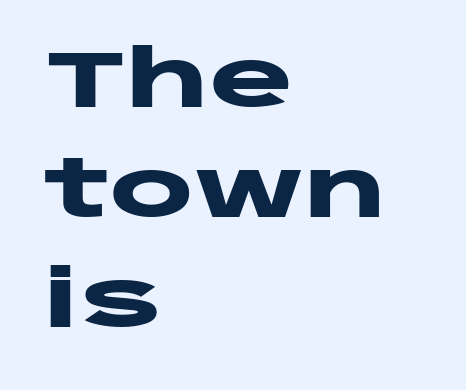
The image shows 79 px heavy, wide sans-serif type, upright; set left-aligned, normal line spacing (1.39x), normal letter spacing, not underlined; low stroke contrast and a large x-height.
